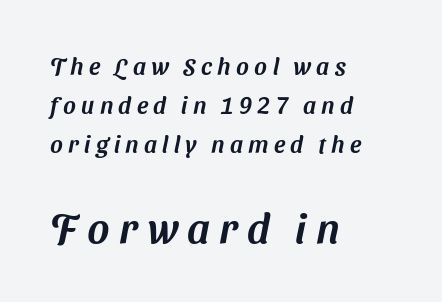
{"serif": "no", "width": "normal", "stroke_contrast": "medium", "x_height": "medium", "monospaced": "no", "underline": "no", "align": "left", "line_spacing": "normal", "line_spacing_ratio": 1.62, "letter_spacing": "wide", "letter_spacing_em": 0.22, "larger_block": "second", "size_ratio": 1.75, "glyph_px": 42}
